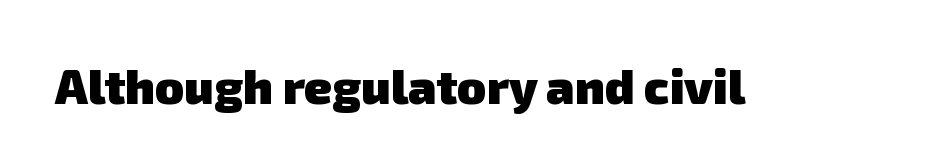
{"serif": "no", "bold": "yes", "weight": "heavy", "width": "normal", "stroke_contrast": "low", "x_height": "medium", "monospaced": "no", "underline": "no", "letter_spacing": "normal", "letter_spacing_em": 0.0, "glyph_px": 48}
